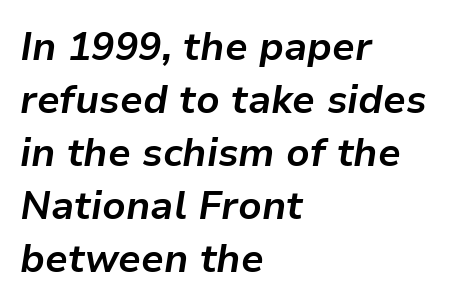
No word sits above an underline. Compared with typical paragraphs, the rows here are spaced about the same. The glyphs have the mass of a bold cut. Proportional: the letters do not fall into vertical columns.
